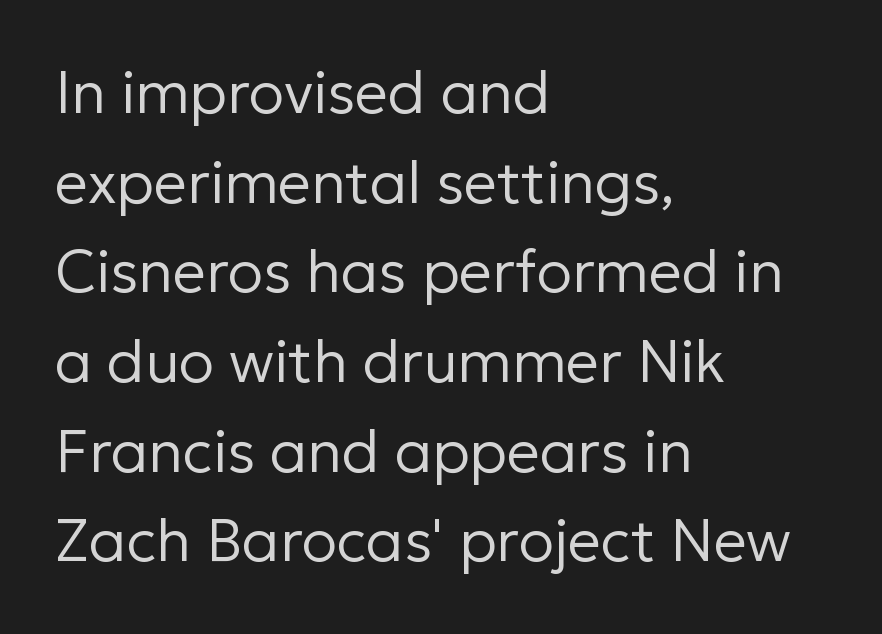
Q: Is the text bold? A: No.
Q: Is the text italic (slanted)? A: No, it is upright.
Q: Is the typeface a serif or a sans-serif typeface? A: Sans-serif.
Q: Is the text underlined? A: No.
Q: How is the paragraph aligned? A: Left-aligned.
Q: Is the spacing between letters normal or unusually wide? A: Normal.
Q: Is the spacing between lines tight, normal or loose? A: Normal.
Q: Width (condensed, normal, or wide)? A: Normal.
Q: Stroke contrast? A: Low.
Q: x-height? A: Medium.
Q: Monospaced? A: No.
